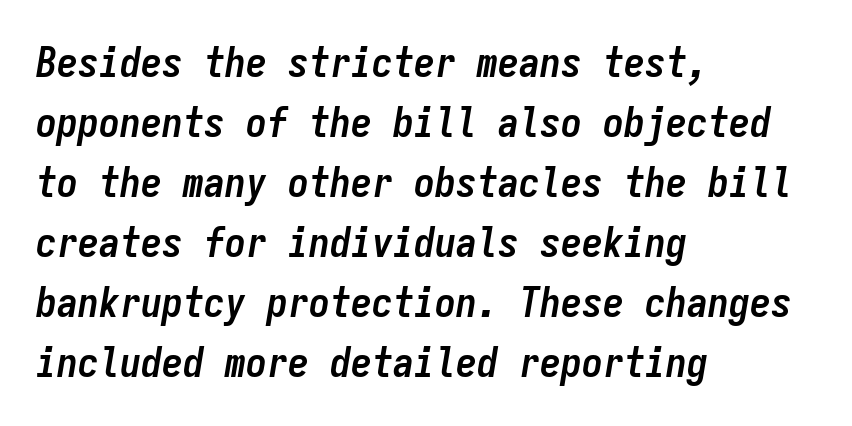
{"italic": "yes", "lean": "right", "slant_degrees": 9, "bold": "yes", "weight": "semibold", "width": "condensed", "stroke_contrast": "low", "x_height": "medium", "monospaced": "yes", "underline": "no", "align": "left", "line_spacing": "normal", "line_spacing_ratio": 1.43, "letter_spacing": "normal", "letter_spacing_em": 0.0, "glyph_px": 42}
